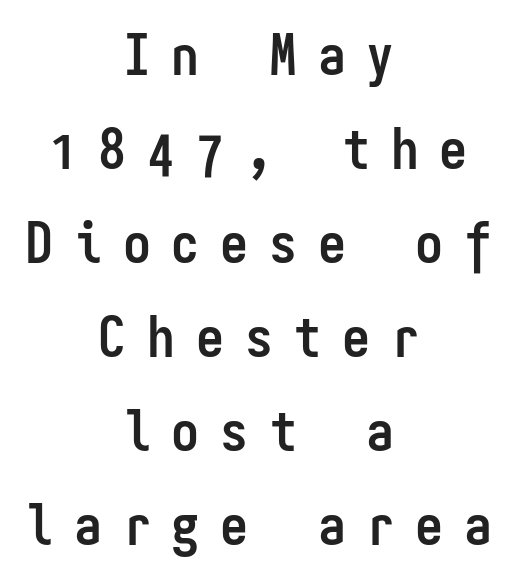
Q: Is the text bold? A: Yes.
Q: Is the text italic (slanted)? A: No, it is upright.
Q: Is the typeface a serif or a sans-serif typeface? A: Sans-serif.
Q: Is the text underlined? A: No.
Q: How is the paragraph aligned? A: Centered.
Q: Is the spacing between letters normal or unusually wide? A: Unusually wide.
Q: Is the spacing between lines tight, normal or loose? A: Normal.
Q: Width (condensed, normal, or wide)? A: Condensed.
Q: Stroke contrast? A: Low.
Q: x-height? A: Medium.
Q: Monospaced? A: Yes.
